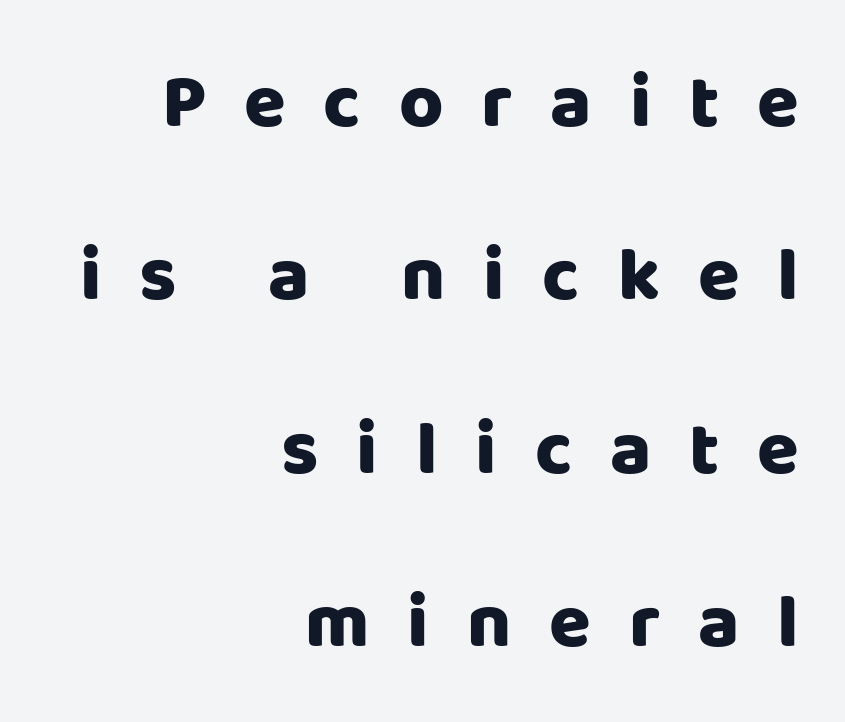
Do the characters align in a grid? No, the font is proportional. It's the straight-up-and-down kind of type. Successive baselines arrive slowly, with a big drop between each. Words appear elongated and porous because spacing is wide. Where is the straight margin? On the right. To sum up the face: it is a sans, with no serifs.
